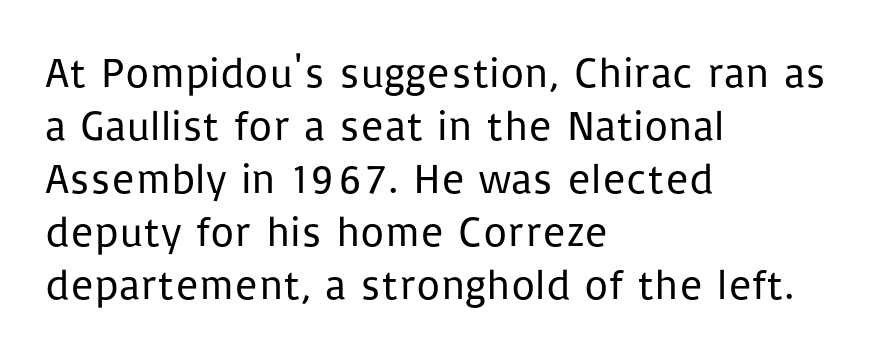
{"serif": "no", "italic": "no", "bold": "no", "weight": "regular", "width": "normal", "stroke_contrast": "low", "x_height": "medium", "monospaced": "no", "underline": "no", "align": "left", "line_spacing": "normal", "line_spacing_ratio": 1.26, "letter_spacing": "normal", "letter_spacing_em": 0.0, "glyph_px": 42}
